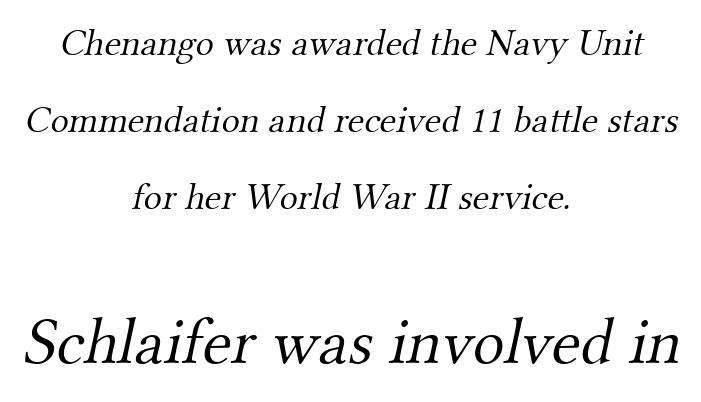
The letters sit at their default tracking, neither squeezed nor spread. Character widths vary here, with narrow letters taking less room than wide ones. Casual observation: everything's sitting right in the middle. Is the lower block the larger one? Yes — the lower block carries the bigger type.
